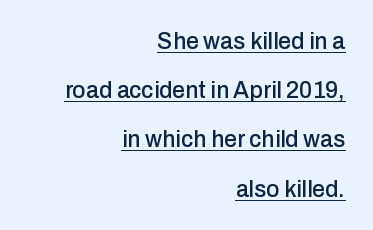
{"italic": "no", "underline": "yes", "align": "right", "line_spacing": "loose", "line_spacing_ratio": 2.14, "letter_spacing": "normal", "letter_spacing_em": 0.0, "glyph_px": 23}
